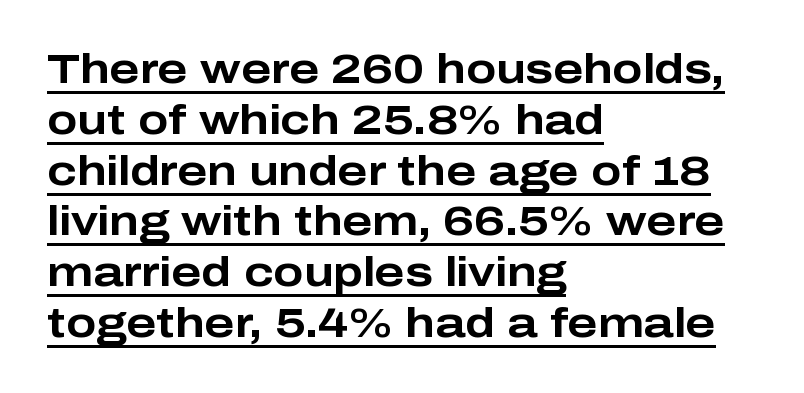
Like a heading marked for emphasis, these lines bear an underscore. Looks like regular typesetting: each glyph gets only the width it needs. The lettering holds an erect, upright posture throughout. Does the copy run flush right? No — it runs flush left. Does the leading feel generous? No, just average. This rendering leaves character spacing at its baseline value.
